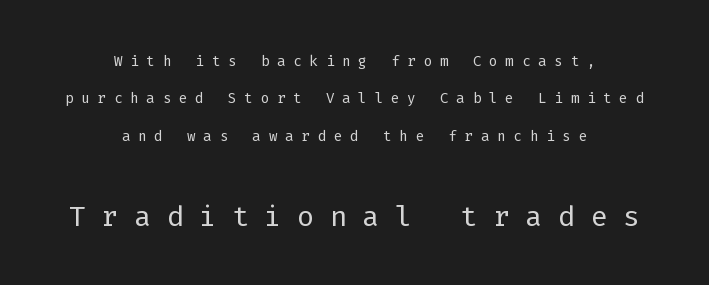
{"serif": "no", "italic": "no", "bold": "no", "weight": "light", "width": "normal", "stroke_contrast": "low", "x_height": "medium", "monospaced": "yes", "underline": "no", "align": "center", "line_spacing_ratio": 1.87, "letter_spacing": "wide", "letter_spacing_em": 0.39, "larger_block": "second", "size_ratio": 2.0, "glyph_px": 40}
